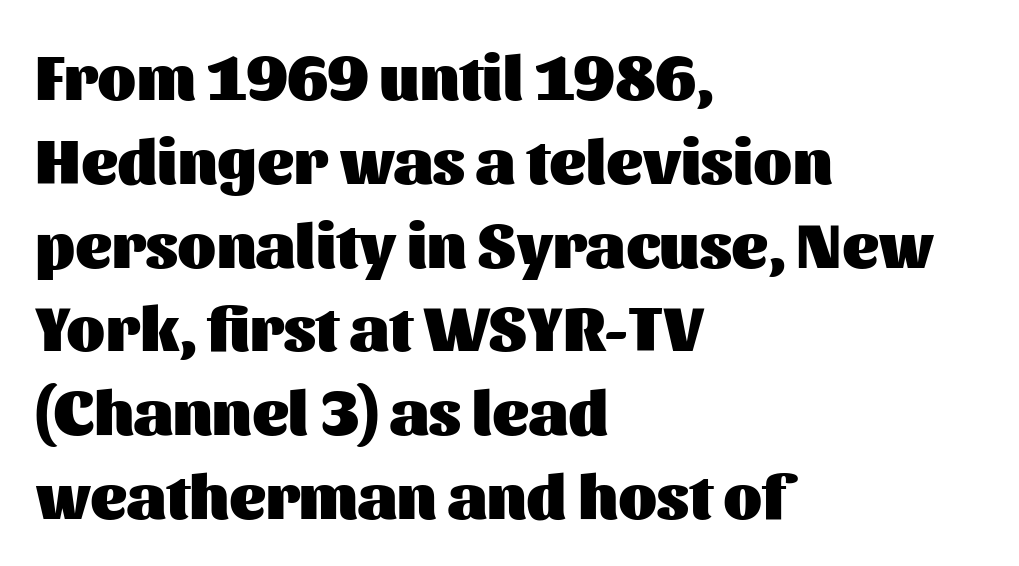
{"serif": "no", "italic": "no", "bold": "yes", "weight": "heavy", "width": "normal", "stroke_contrast": "medium", "x_height": "medium", "monospaced": "no", "underline": "no", "align": "left", "line_spacing": "normal", "line_spacing_ratio": 1.33, "letter_spacing": "normal", "letter_spacing_em": 0.0, "glyph_px": 63}
